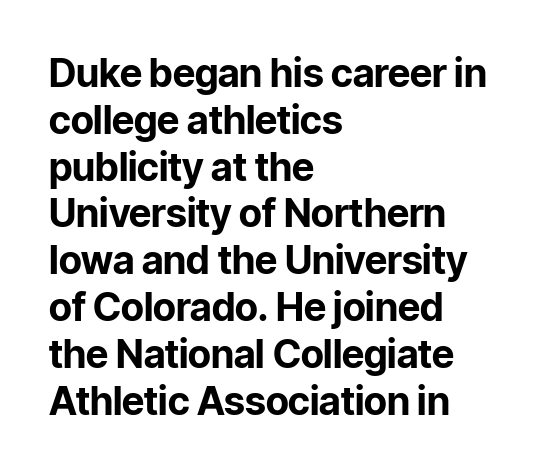
Q: Is the text bold? A: Yes.
Q: Is the text italic (slanted)? A: No, it is upright.
Q: Is the typeface a serif or a sans-serif typeface? A: Sans-serif.
Q: Is the text underlined? A: No.
Q: How is the paragraph aligned? A: Left-aligned.
Q: Is the spacing between letters normal or unusually wide? A: Normal.
Q: Width (condensed, normal, or wide)? A: Normal.
Q: Stroke contrast? A: Low.
Q: x-height? A: Medium.
Q: Monospaced? A: No.
